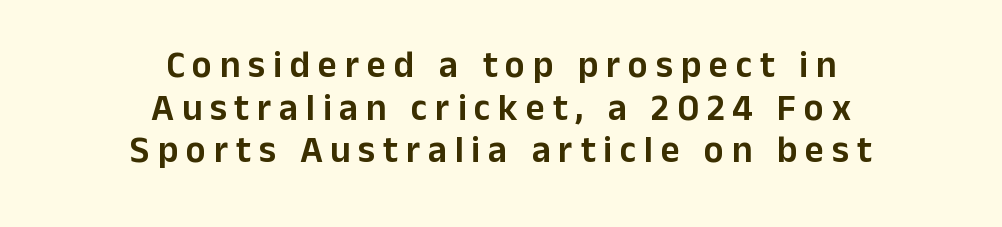
{"serif": "no", "italic": "no", "width": "normal", "stroke_contrast": "low", "x_height": "medium", "monospaced": "no", "underline": "no", "align": "center", "line_spacing": "tight", "line_spacing_ratio": 1.15, "letter_spacing": "wide", "letter_spacing_em": 0.21, "glyph_px": 37}
